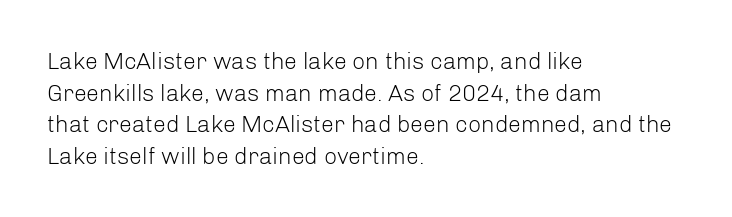
The image shows 23 px text type, upright; set left-aligned, normal line spacing (1.37x), normal letter spacing, not underlined.
